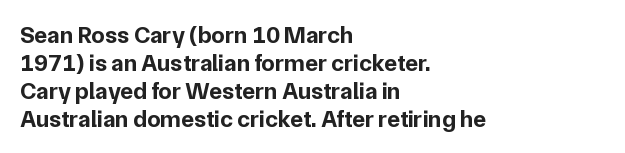
Q: Is the text bold? A: Yes.
Q: Is the text italic (slanted)? A: No, it is upright.
Q: Is the text underlined? A: No.
Q: How is the paragraph aligned? A: Left-aligned.
Q: Is the spacing between letters normal or unusually wide? A: Normal.
